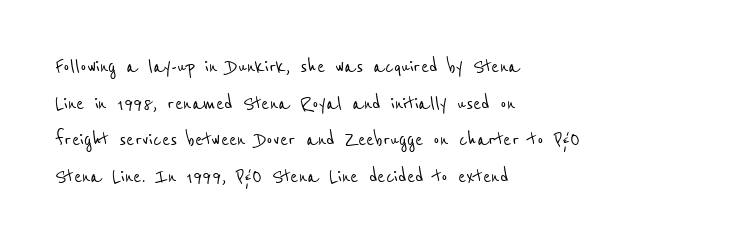
The image shows 24 px text type; set left-aligned, normal line spacing (1.53x), normal letter spacing, not underlined.
